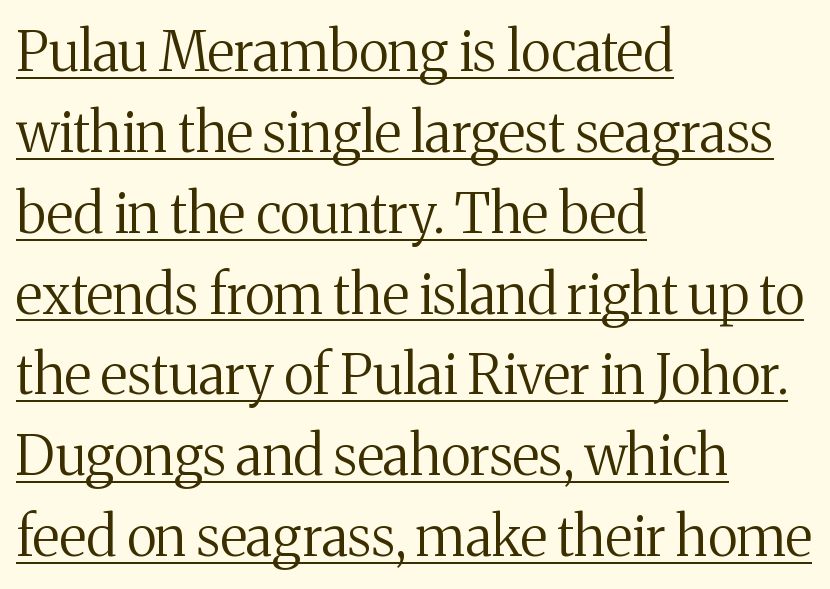
{"serif": "yes", "italic": "no", "bold": "no", "weight": "regular", "width": "normal", "stroke_contrast": "medium", "x_height": "medium", "monospaced": "no", "underline": "yes", "align": "left", "line_spacing": "normal", "line_spacing_ratio": 1.47, "letter_spacing": "normal", "letter_spacing_em": 0.0, "glyph_px": 55}
